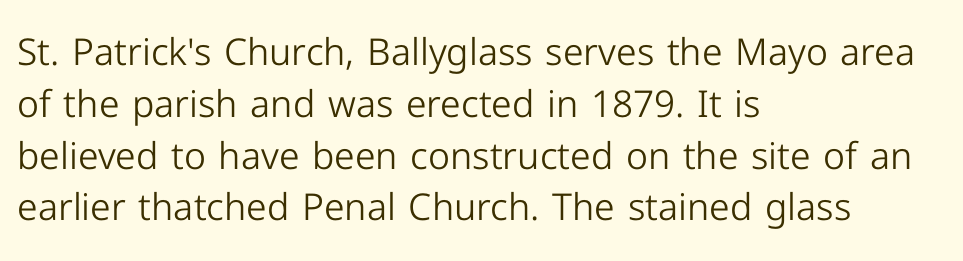
The image shows 37 px light sans-serif type, upright; set left-aligned, normal line spacing (1.4x), normal letter spacing, not underlined; low stroke contrast and a medium x-height.
